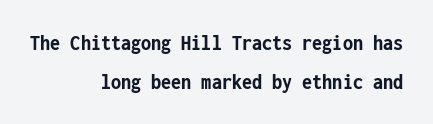
In terms of leading, this rendering sits right in the middle. The passage shown is not underscored anywhere. Nope, not italic — everything's standing straight. The lines are quadded right. Look at the stroke-to-counter ratio: heavy, a bold. How are the letters spaced? Ordinarily, with no added tracking.
